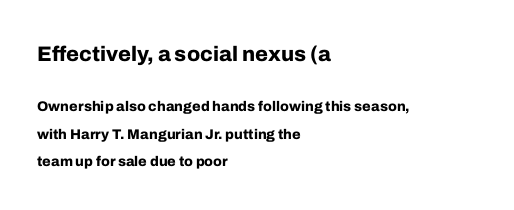
Interline gaps are noticeably wide in this sample. Stroke thickness is high; the sample reads as a true bold. Casual observation: everything's shoved over to the left. Size hierarchy here favors the leading block over the trailing one.
